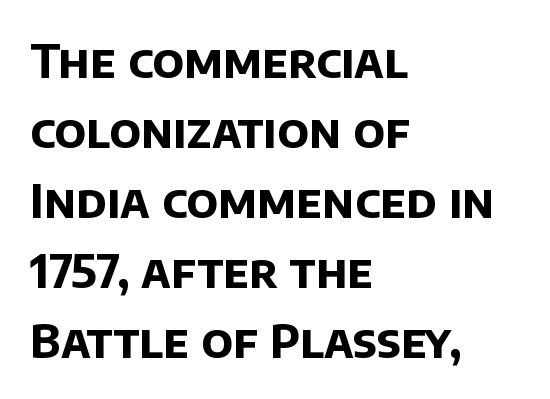
The image shows 46 px bold sans-serif type; set left-aligned, normal line spacing (1.52x), normal letter spacing, not underlined; low stroke contrast and a large x-height.
